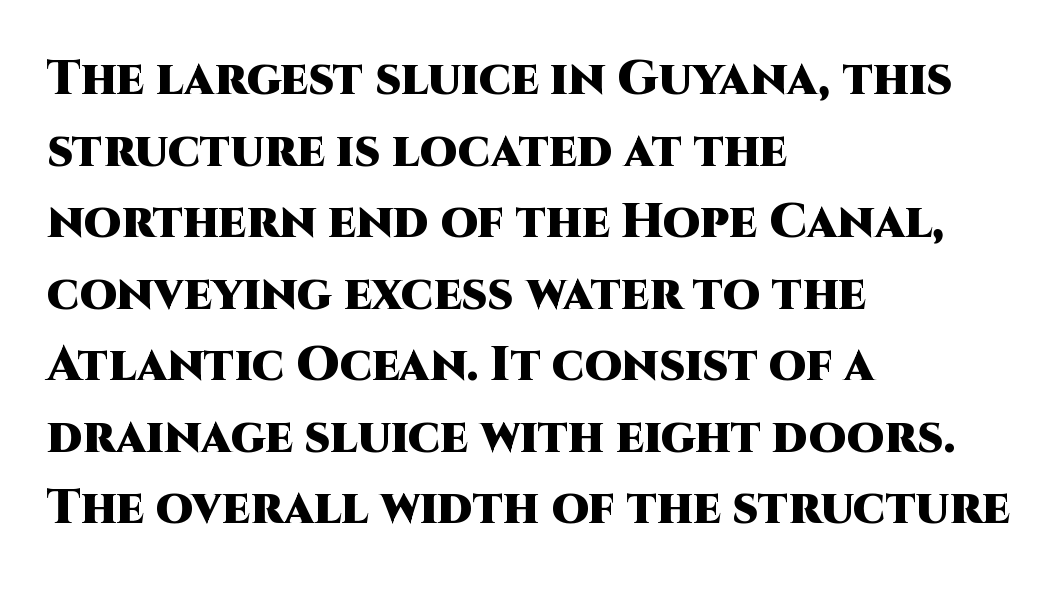
The image shows 48 px heavy sans-serif type, upright; set left-aligned, normal line spacing (1.49x), normal letter spacing, not underlined; high stroke contrast and a large x-height.
